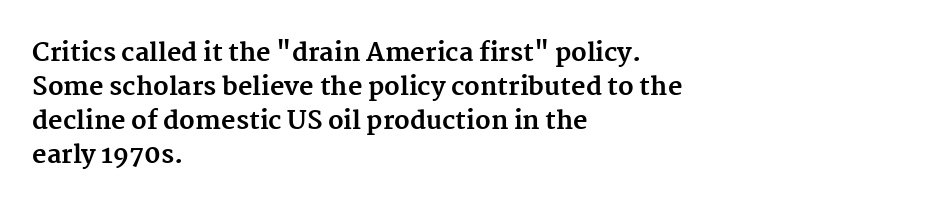
The image shows 25 px bold type, upright; set left-aligned, normal line spacing (1.36x), normal letter spacing, not underlined.
